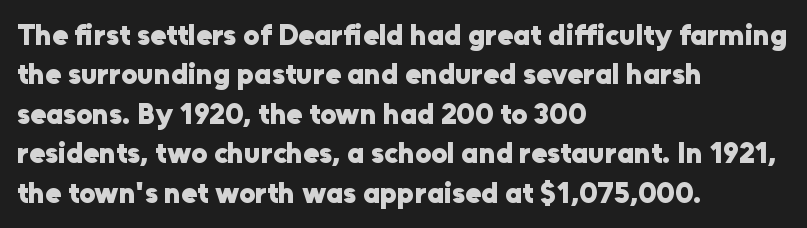
{"serif": "no", "italic": "no", "bold": "yes", "weight": "heavy", "width": "normal", "stroke_contrast": "low", "x_height": "medium", "monospaced": "no", "underline": "no", "align": "left", "line_spacing": "normal", "line_spacing_ratio": 1.36, "letter_spacing": "normal", "letter_spacing_em": 0.0, "glyph_px": 29}
